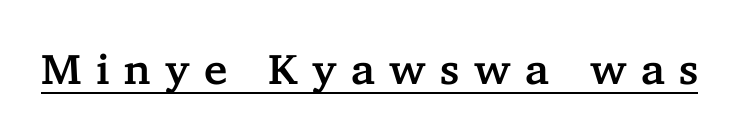
Looks like regular typesetting: each glyph gets only the width it needs. This sample uses expanded letter spacing, leaving extra air between glyphs. Notice how a bar underscores the lettering throughout. Examine the stroke ends and you'll spot serifs. The type sits square on the baseline with zero lean.
